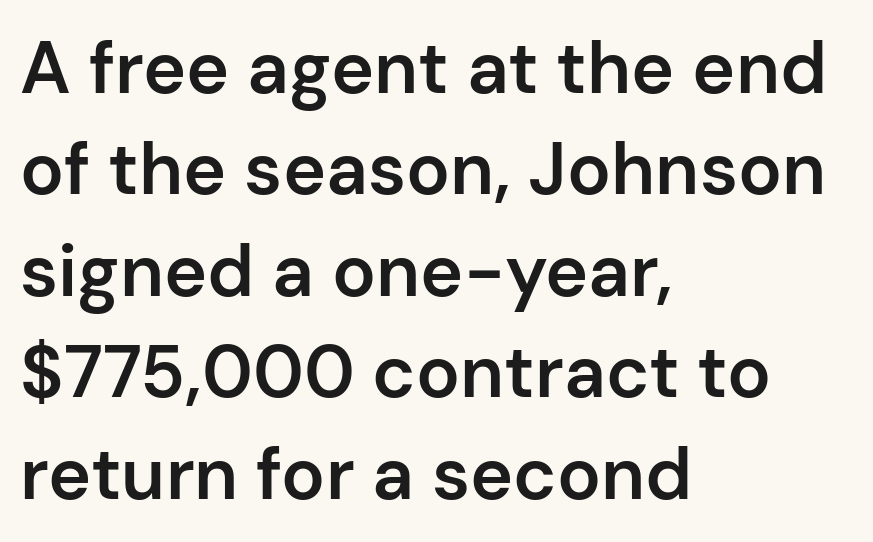
The lines in this sample share a left origin and differ only in where they stop. Quick note: not italic, upright. Slightly chunky letters — semibold, I'd say, not full bold. Words appear dense and cohesive because spacing is normal. The designer left line spacing at the default.
